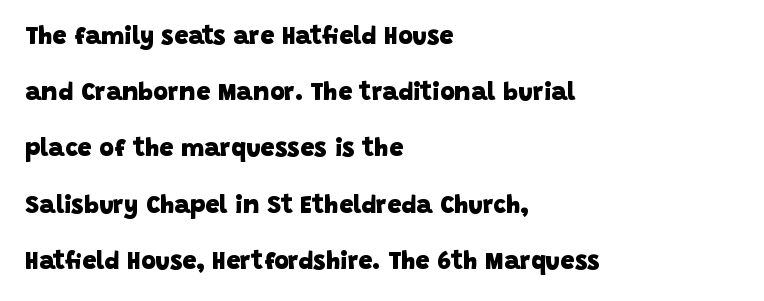
{"bold": "yes", "underline": "no", "align": "left", "line_spacing": "loose", "line_spacing_ratio": 2.25, "letter_spacing": "normal", "letter_spacing_em": 0.0, "glyph_px": 25}
